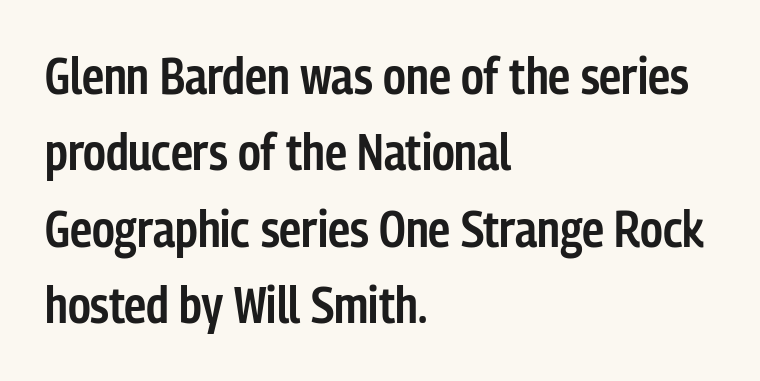
Weight check: semibold — heavier than regular, not quite bold. Think of a printed novel: that variable character pitch is what you see here. Serifs: no, the terminals of the letterforms are clean. These lines keep a tight, regular rhythm from letter to letter. Posture: straight, roman, zero tilt.
